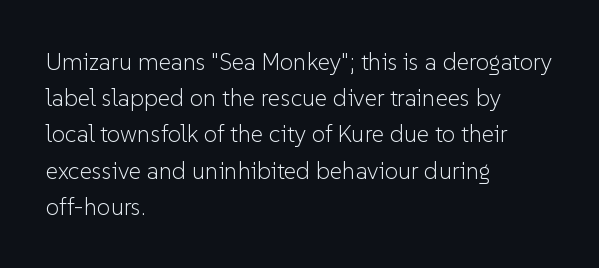
The image shows 24 px text type, upright; set left-aligned, normal line spacing (1.51x), normal letter spacing, not underlined.
